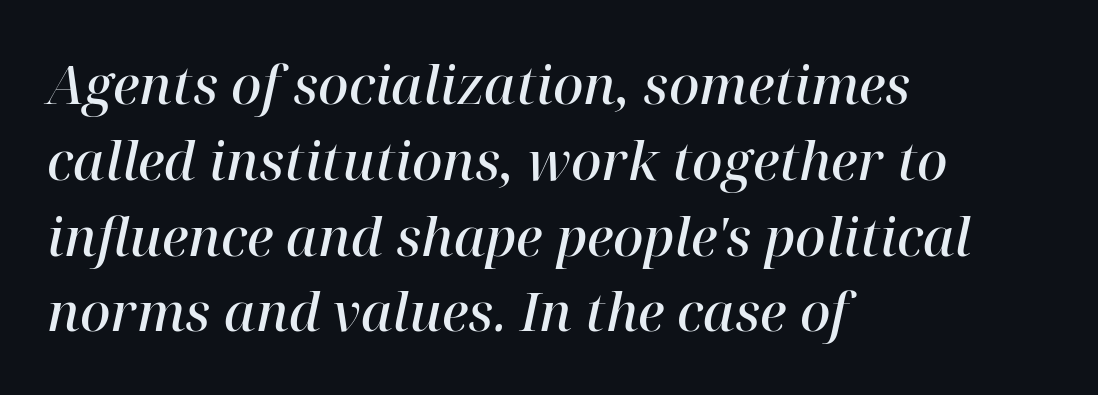
The image shows 53 px semibold serif type, italic (leaning right); set left-aligned, normal line spacing (1.43x), normal letter spacing, not underlined; high stroke contrast and a medium x-height.
